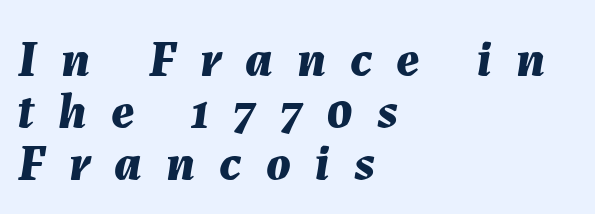
Q: Is the text bold? A: Yes.
Q: Is the text italic (slanted)? A: Yes, it leans right by about 7 degrees.
Q: Is the text underlined? A: No.
Q: How is the paragraph aligned? A: Left-aligned.
Q: Is the spacing between letters normal or unusually wide? A: Unusually wide.
Q: Is the spacing between lines tight, normal or loose? A: Tight.
Q: Width (condensed, normal, or wide)? A: Normal.
Q: Stroke contrast? A: Medium.
Q: x-height? A: Medium.
Q: Monospaced? A: No.
